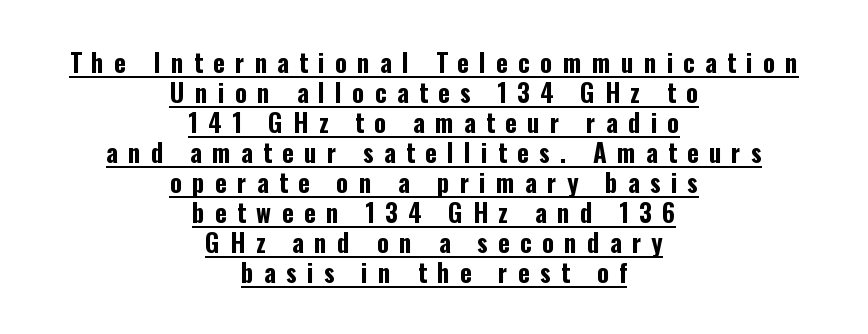
The image shows 25 px bold type, upright; set centered, line spacing 1.2x, unusually wide letter spacing (+0.41 em), underlined.
